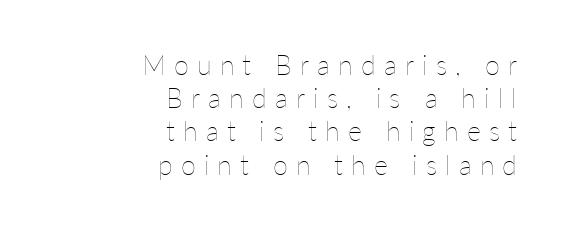
Q: Is the text bold? A: No.
Q: Is the text italic (slanted)? A: No, it is upright.
Q: Is the text underlined? A: No.
Q: How is the paragraph aligned? A: Right-aligned.
Q: Is the spacing between letters normal or unusually wide? A: Unusually wide.
